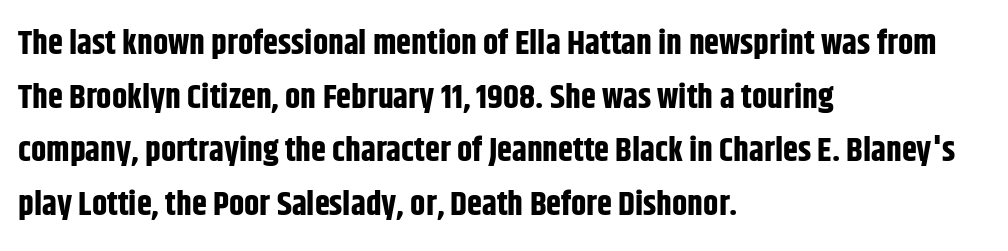
{"serif": "no", "italic": "no", "bold": "yes", "weight": "bold", "width": "condensed", "stroke_contrast": "low", "x_height": "large", "monospaced": "no", "underline": "no", "align": "left", "line_spacing": "normal", "line_spacing_ratio": 1.58, "letter_spacing": "normal", "letter_spacing_em": 0.0, "glyph_px": 34}
